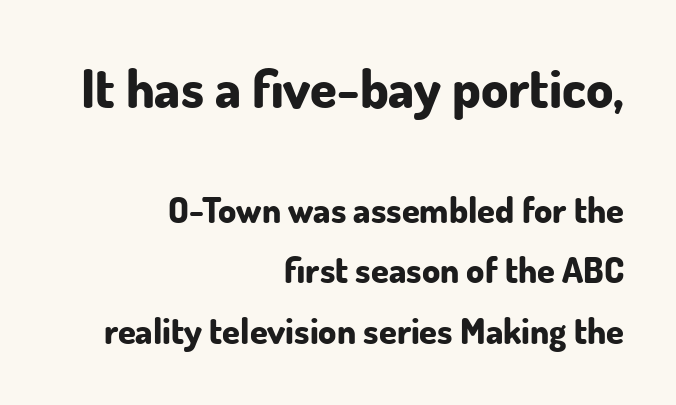
Q: Is the text bold? A: Yes.
Q: Is the text italic (slanted)? A: No, it is upright.
Q: Is the typeface a serif or a sans-serif typeface? A: Sans-serif.
Q: Is the text underlined? A: No.
Q: How is the paragraph aligned? A: Right-aligned.
Q: Is the spacing between letters normal or unusually wide? A: Normal.
Q: Is the spacing between lines tight, normal or loose? A: Normal.
Q: Which block of text is set in a larger size, the first (top) or the second (bottom)? A: The first (top) one.
Q: Width (condensed, normal, or wide)? A: Normal.
Q: Stroke contrast? A: Low.
Q: x-height? A: Small.
Q: Monospaced? A: No.
